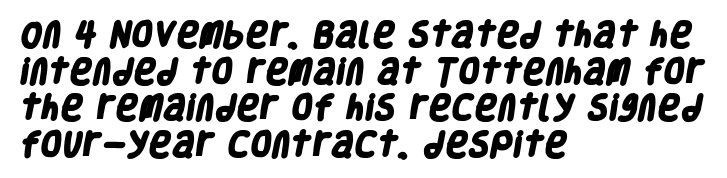
Q: Is the text bold? A: Yes.
Q: Is the typeface a serif or a sans-serif typeface? A: Sans-serif.
Q: Is the text underlined? A: No.
Q: How is the paragraph aligned? A: Left-aligned.
Q: Is the spacing between letters normal or unusually wide? A: Normal.
Q: Is the spacing between lines tight, normal or loose? A: Normal.
Q: Width (condensed, normal, or wide)? A: Condensed.
Q: Stroke contrast? A: Low.
Q: x-height? A: Large.
Q: Monospaced? A: No.
